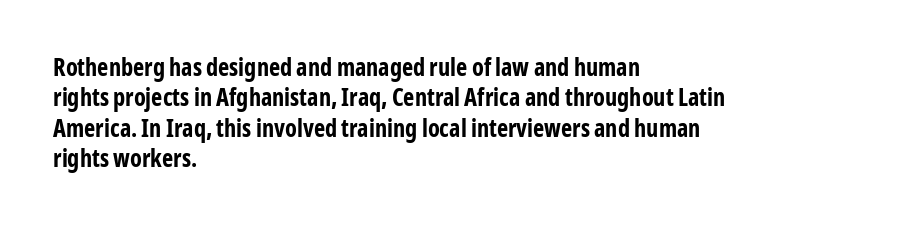
The glyphs are unaccompanied by any horizontal stroke below them. The leading is moderate, giving the passage an even texture. Left-aligned paragraph, ragged on the right. A full-strength bold gives these letters their thick strokes. This sample uses an upright cut, with every glyph sitting square on the baseline.
